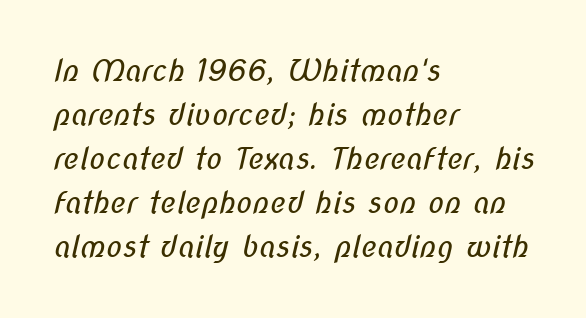
Q: Is the text bold? A: No.
Q: Is the typeface a serif or a sans-serif typeface? A: Sans-serif.
Q: Is the text underlined? A: No.
Q: How is the paragraph aligned? A: Left-aligned.
Q: Is the spacing between letters normal or unusually wide? A: Normal.
Q: Is the spacing between lines tight, normal or loose? A: Normal.
Q: Width (condensed, normal, or wide)? A: Condensed.
Q: Stroke contrast? A: Low.
Q: x-height? A: Medium.
Q: Monospaced? A: No.
